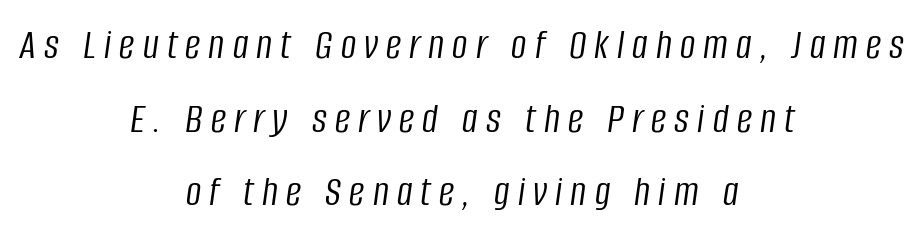
One-word summary of the alignment: center. Think of a printed novel: that variable character pitch is what you see here. Decoration check: the copy has no underline. This reads as an unemphasized weight, regular at the heaviest. The face used here has a pronounced slope to its letters.
